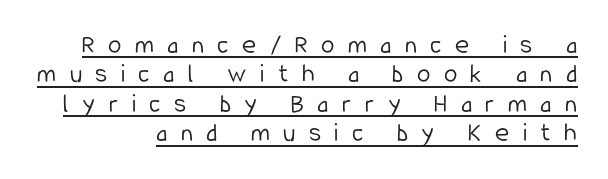
The image shows 27 px text type, upright; set right-aligned, tight line spacing (1.09x), unusually wide letter spacing (+0.5 em), underlined.
